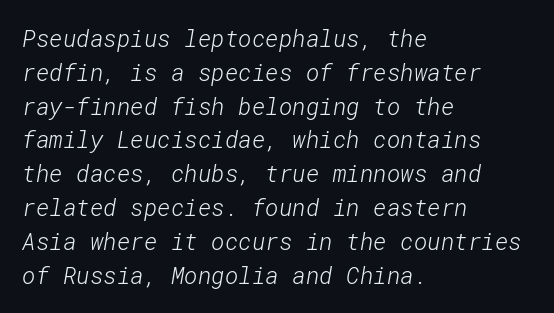
The image shows 23 px text type; set left-aligned, normal line spacing (1.47x), normal letter spacing, not underlined.
